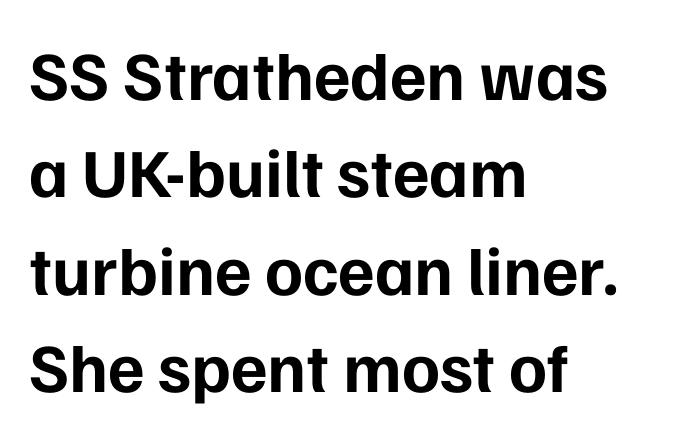
Q: Is the text bold? A: Yes.
Q: Is the text italic (slanted)? A: No, it is upright.
Q: Is the typeface a serif or a sans-serif typeface? A: Sans-serif.
Q: Is the text underlined? A: No.
Q: How is the paragraph aligned? A: Left-aligned.
Q: Is the spacing between letters normal or unusually wide? A: Normal.
Q: Is the spacing between lines tight, normal or loose? A: Normal.
Q: Width (condensed, normal, or wide)? A: Normal.
Q: Stroke contrast? A: Low.
Q: x-height? A: Medium.
Q: Monospaced? A: No.
